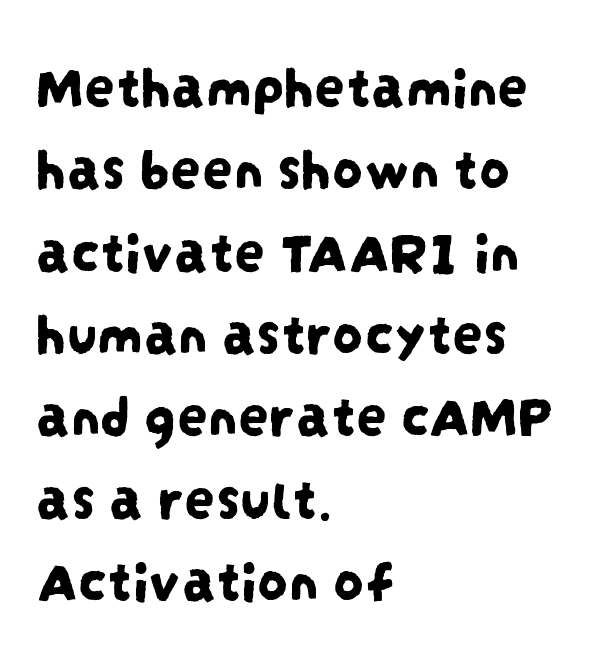
Q: Is the typeface a serif or a sans-serif typeface? A: Sans-serif.
Q: Is the text underlined? A: No.
Q: How is the paragraph aligned? A: Left-aligned.
Q: Is the spacing between letters normal or unusually wide? A: Normal.
Q: Is the spacing between lines tight, normal or loose? A: Normal.
Q: Width (condensed, normal, or wide)? A: Condensed.
Q: Stroke contrast? A: Low.
Q: x-height? A: Large.
Q: Monospaced? A: No.
